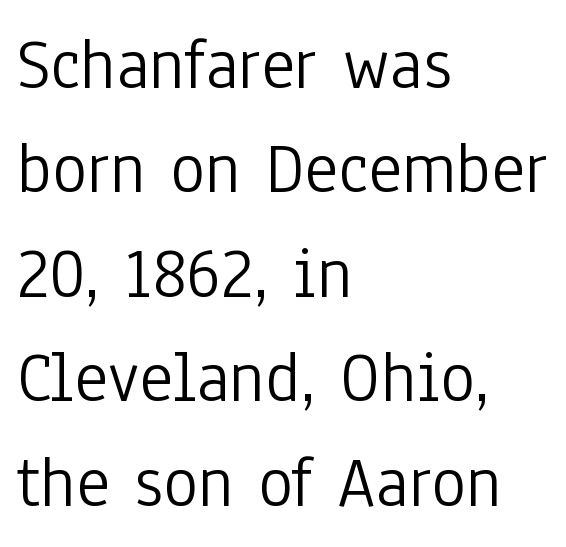
The image shows 73 px light, condensed sans-serif type, upright; set left-aligned, normal line spacing (1.43x), normal letter spacing, not underlined; low stroke contrast and a medium x-height.
